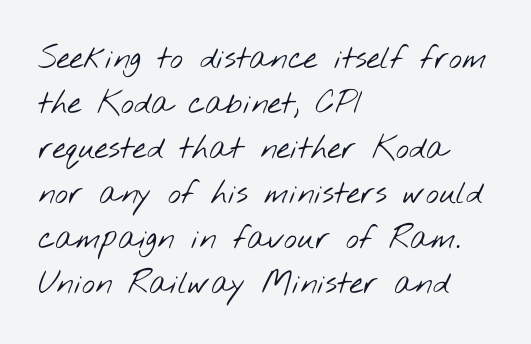
The image shows 31 px light, wide sans-serif type; set left-aligned, normal line spacing (1.45x), normal letter spacing, not underlined; low stroke contrast and a small x-height.
